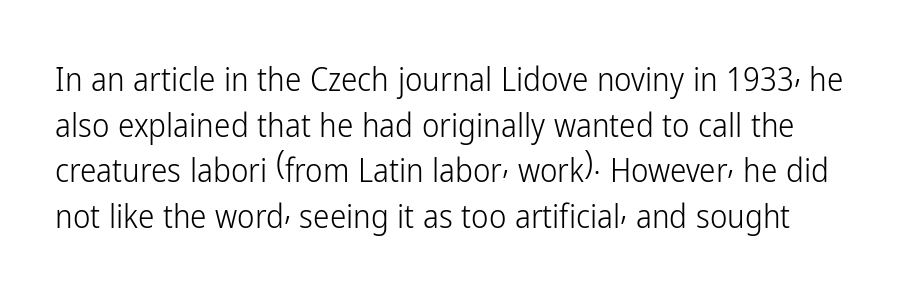
These lines keep a tight, regular rhythm from letter to letter. Stem width sits at or under what a default text font uses. The type sits square on the baseline with zero lean. Students, observe: this is what conventionally led text looks like.
